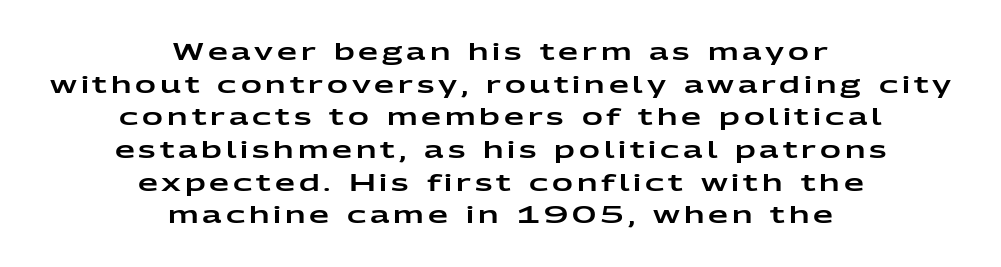
Q: Is the text italic (slanted)? A: No, it is upright.
Q: Is the text underlined? A: No.
Q: How is the paragraph aligned? A: Centered.
Q: Is the spacing between lines tight, normal or loose? A: Normal.
